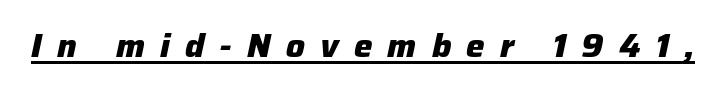
The image shows 33 px heavy type, italic (leaning right); set unusually wide letter spacing (+0.46 em), underlined; low stroke contrast and a medium x-height.
